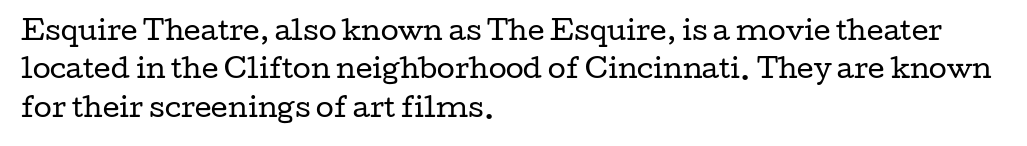
Q: Is the text bold? A: No.
Q: Is the text italic (slanted)? A: No, it is upright.
Q: Is the text underlined? A: No.
Q: How is the paragraph aligned? A: Left-aligned.
Q: Is the spacing between letters normal or unusually wide? A: Normal.
Q: Is the spacing between lines tight, normal or loose? A: Normal.
